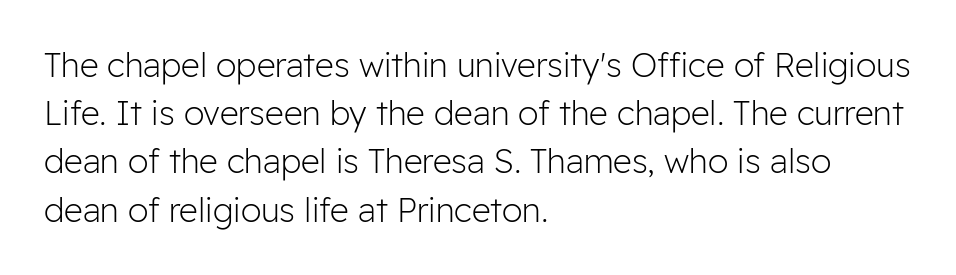
Q: Is the text bold? A: No.
Q: Is the text italic (slanted)? A: No, it is upright.
Q: Is the typeface a serif or a sans-serif typeface? A: Sans-serif.
Q: Is the text underlined? A: No.
Q: How is the paragraph aligned? A: Left-aligned.
Q: Is the spacing between letters normal or unusually wide? A: Normal.
Q: Is the spacing between lines tight, normal or loose? A: Normal.
Q: Width (condensed, normal, or wide)? A: Normal.
Q: Stroke contrast? A: Low.
Q: x-height? A: Medium.
Q: Monospaced? A: No.
